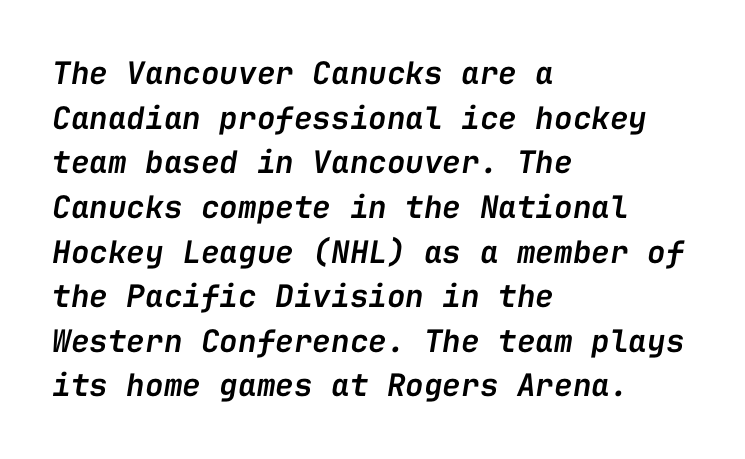
The typesetter chose a ragged-right arrangement here. Spacing verdict: monospaced, one width for all characters. The gaps between neighbouring characters are ordinary and unremarkable. This block has exactly the height ordinary leading produces.
